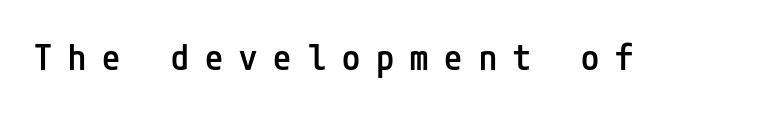
The space beneath each line is pristine and unruled. These words are printed semibold, heavier than regular yet not bold. The tracking reads as deliberately expanded to a designer's eye. You can tell from the bare stems that sans-serif type was used.
